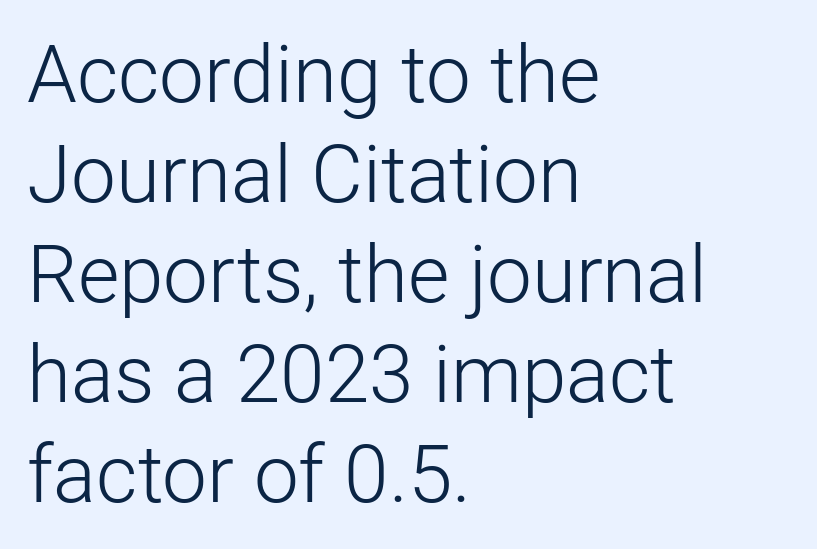
The image shows 80 px light sans-serif type, upright; set left-aligned, normal line spacing (1.25x), normal letter spacing, not underlined; low stroke contrast and a medium x-height.
